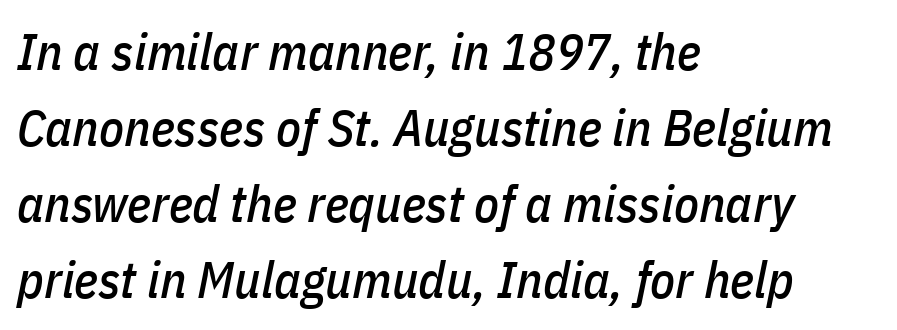
The image shows 51 px condensed type, italic (leaning right); set left-aligned, normal line spacing (1.49x), normal letter spacing, not underlined; low stroke contrast and a medium x-height.
